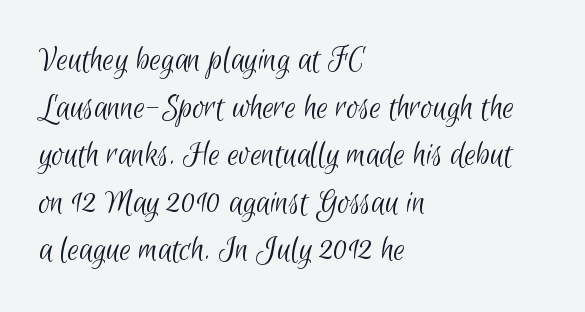
{"serif": "no", "bold": "no", "weight": "light", "width": "condensed", "stroke_contrast": "low", "x_height": "small", "monospaced": "no", "underline": "no", "align": "left", "line_spacing": "normal", "line_spacing_ratio": 1.32, "letter_spacing": "normal", "letter_spacing_em": 0.0, "glyph_px": 36}
